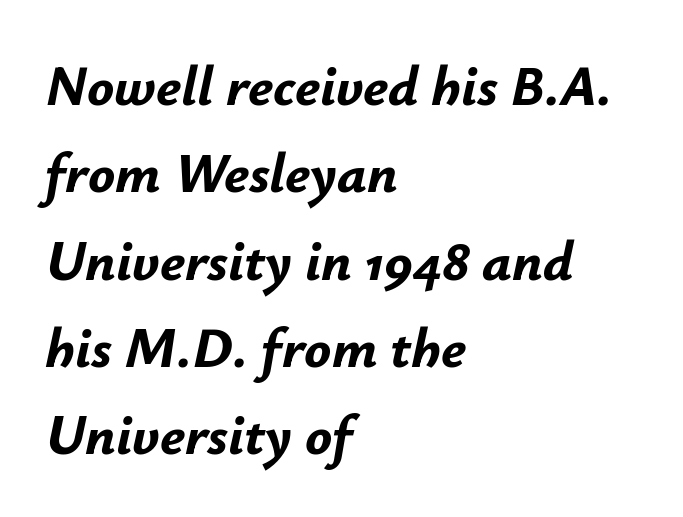
The image shows 56 px bold type, italic (leaning right); set left-aligned, normal line spacing (1.56x), normal letter spacing, not underlined; low stroke contrast and a small x-height.
